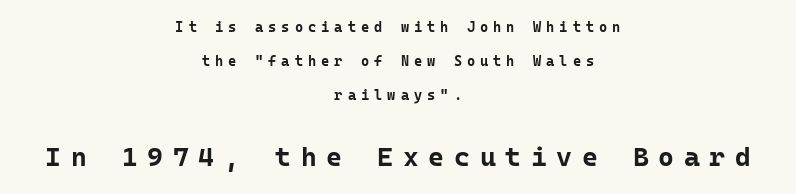
The image shows 27 px bold type, upright; set centered, loose line spacing (2.43x), unusually wide letter spacing (+0.36 em), not underlined; the second (bottom) block is 1.93x larger.
